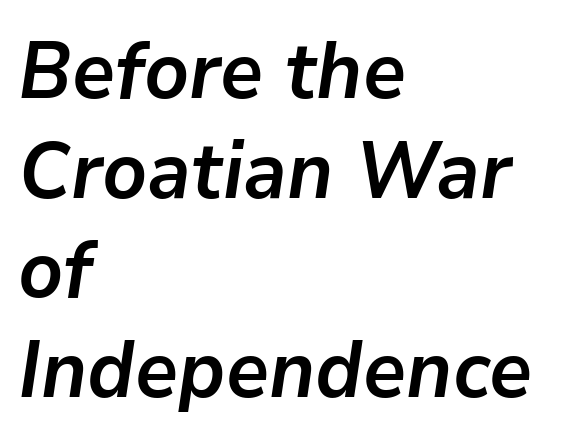
{"italic": "yes", "lean": "right", "slant_degrees": 9, "bold": "yes", "weight": "semibold", "width": "normal", "stroke_contrast": "low", "x_height": "medium", "monospaced": "no", "underline": "no", "align": "left", "line_spacing": "normal", "line_spacing_ratio": 1.26, "letter_spacing": "normal", "letter_spacing_em": 0.0, "glyph_px": 79}
